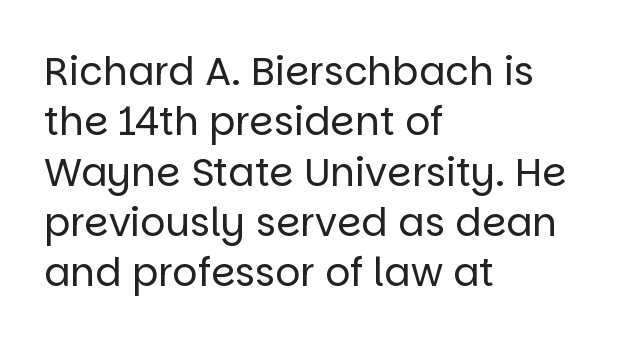
Q: Is the text bold? A: No.
Q: Is the text italic (slanted)? A: No, it is upright.
Q: Is the typeface a serif or a sans-serif typeface? A: Sans-serif.
Q: Is the text underlined? A: No.
Q: How is the paragraph aligned? A: Left-aligned.
Q: Is the spacing between letters normal or unusually wide? A: Normal.
Q: Is the spacing between lines tight, normal or loose? A: Normal.
Q: Width (condensed, normal, or wide)? A: Normal.
Q: Stroke contrast? A: Low.
Q: x-height? A: Large.
Q: Monospaced? A: No.
